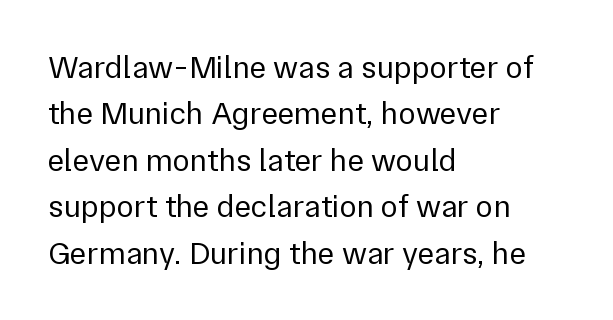
How would I describe the line gaps? Plain and ordinary. This sample uses an upright cut, with every glyph sitting square on the baseline. Examine the stroke ends and you'll find no serifs. A light-to-regular cut is what we see here. The compositor pushed each line to the left boundary.
